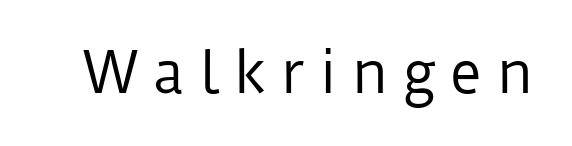
The image shows 55 px regular-weight sans-serif type, upright; set unusually wide letter spacing (+0.27 em), not underlined; low stroke contrast and a medium x-height.
